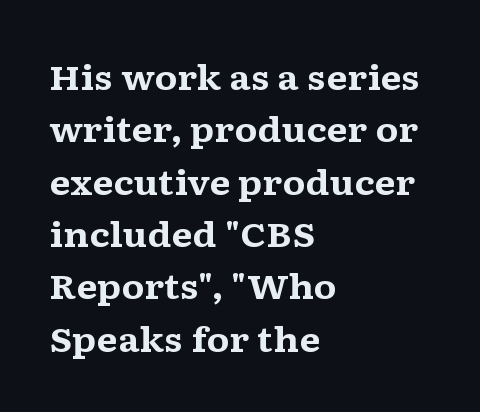
Typesetter's note: full bold, strokes at maximum text heaviness. If you drew a line through each stem, it would be perfectly vertical. Glance below the letters and you will spot only blank space. Between one letter and the next there's only the usual sliver of space.
